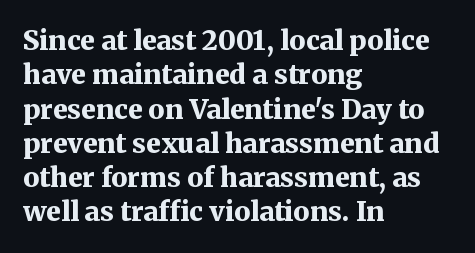
The image shows 27 px bold type, upright; set left-aligned, normal line spacing (1.27x), normal letter spacing, not underlined.
